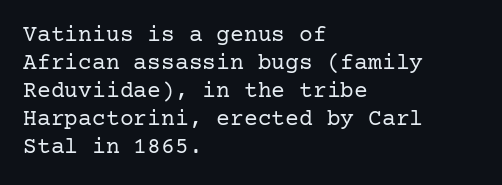
The image shows 23 px text type, upright; set left-aligned, line spacing 1.22x, normal letter spacing, not underlined.
